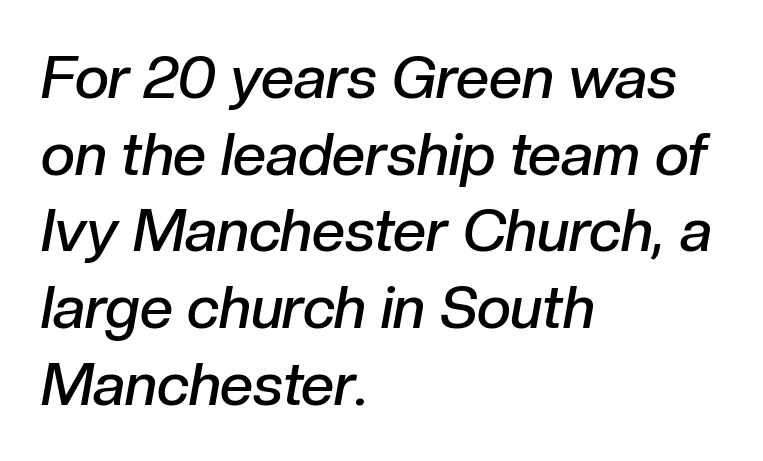
Q: Is the text bold? A: Semi-bold.
Q: Is the text italic (slanted)? A: Yes, it leans right by about 10 degrees.
Q: Is the text underlined? A: No.
Q: How is the paragraph aligned? A: Left-aligned.
Q: Is the spacing between letters normal or unusually wide? A: Normal.
Q: Is the spacing between lines tight, normal or loose? A: Normal.
Q: Width (condensed, normal, or wide)? A: Normal.
Q: Stroke contrast? A: Low.
Q: x-height? A: Medium.
Q: Monospaced? A: No.
